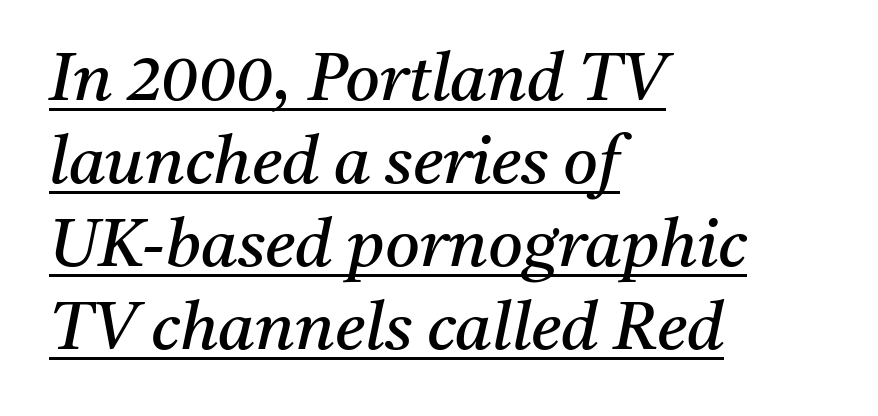
The image shows 67 px regular-weight serif type, italic (leaning right); set left-aligned, line spacing 1.24x, normal letter spacing, underlined; medium stroke contrast and a medium x-height.
